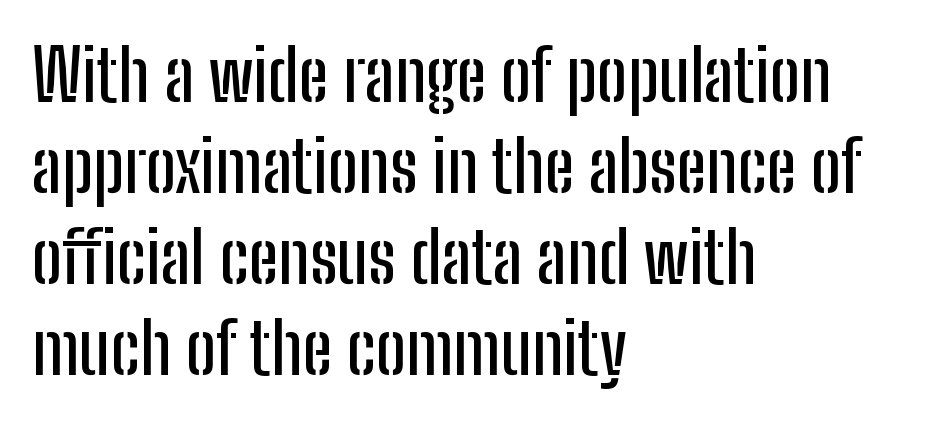
The image shows 71 px condensed sans-serif type, upright; set left-aligned, normal line spacing (1.28x), normal letter spacing, not underlined; low stroke contrast and a medium x-height.
